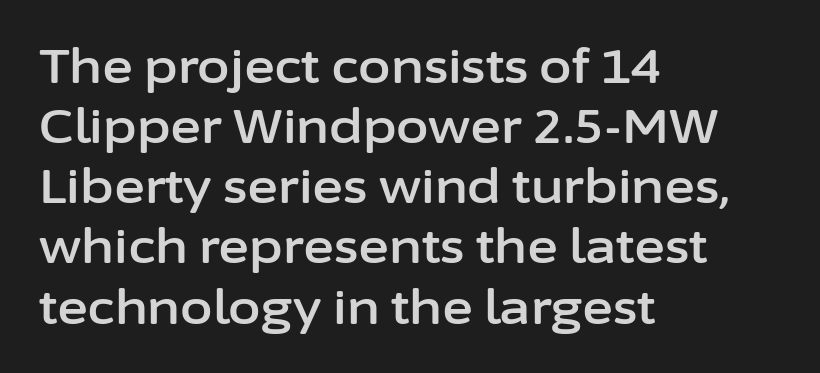
The image shows 47 px sans-serif type, upright; set left-aligned, normal line spacing (1.28x), normal letter spacing, not underlined; low stroke contrast and a medium x-height.
